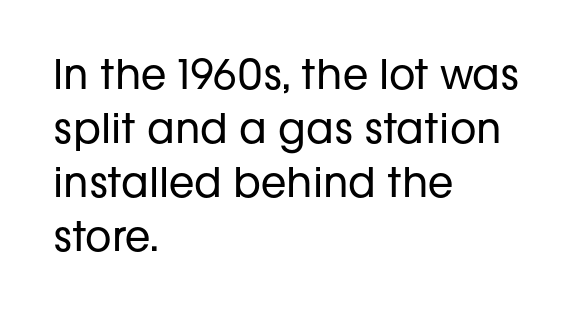
Horizontal alignment here is leftward, the default for most running prose. Each word holds together tightly as a unit, with standard inter-letter gaps. Students, observe: this is what conventionally led text looks like. The passage shown is not bold in any degree.
